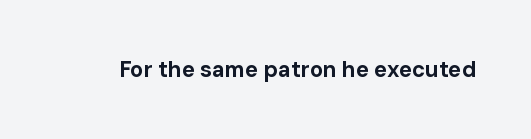
Q: Is the text bold? A: Yes.
Q: Is the text italic (slanted)? A: No, it is upright.
Q: Is the text underlined? A: No.
Q: Is the spacing between letters normal or unusually wide? A: Normal.
